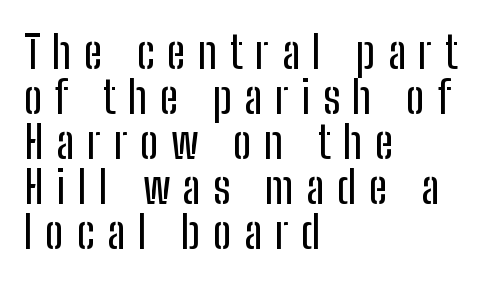
The image shows 45 px condensed sans-serif type, upright; set left-aligned, tight line spacing (1.0x), unusually wide letter spacing (+0.28 em), not underlined; low stroke contrast and a medium x-height.
